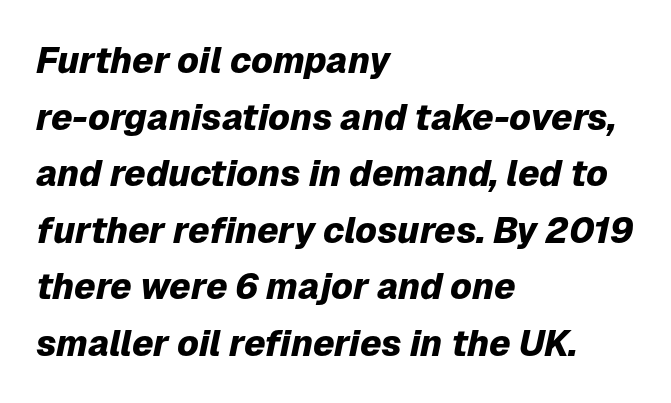
{"italic": "yes", "lean": "right", "slant_degrees": 12, "bold": "yes", "weight": "heavy", "width": "normal", "stroke_contrast": "low", "x_height": "medium", "monospaced": "no", "underline": "no", "align": "left", "line_spacing": "normal", "line_spacing_ratio": 1.57, "letter_spacing": "normal", "letter_spacing_em": 0.0, "glyph_px": 36}
